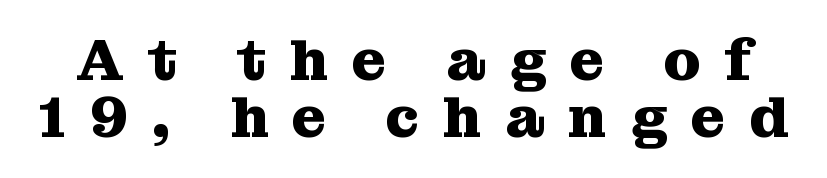
This sample uses a serif face. The rendering inserts visible extra space after every character. The specimen reads as upright at a glance. These lines are rendered in a variable-pitch font. Descender tails drop into unmarked territory. Successive baselines arrive quickly, one right under another.
